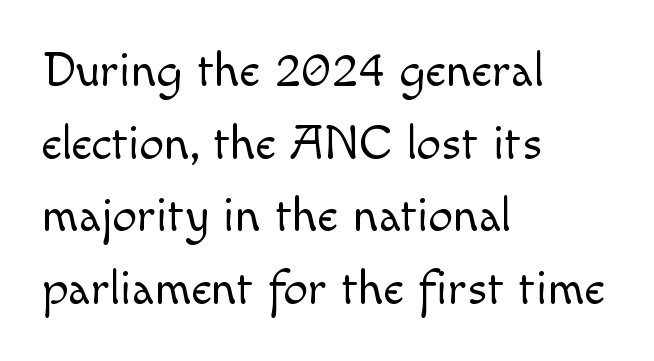
{"serif": "no", "italic": "no", "bold": "no", "weight": "light", "width": "normal", "x_height": "small", "monospaced": "no", "underline": "no", "align": "left", "line_spacing": "normal", "line_spacing_ratio": 1.48, "letter_spacing": "normal", "letter_spacing_em": 0.0, "glyph_px": 49}
